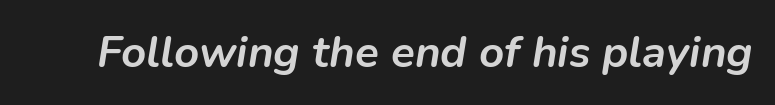
Q: Is the text bold? A: Yes.
Q: Is the text italic (slanted)? A: Yes, it leans right by about 9 degrees.
Q: Is the text underlined? A: No.
Q: Is the spacing between letters normal or unusually wide? A: Normal.
Q: Width (condensed, normal, or wide)? A: Normal.
Q: Stroke contrast? A: Low.
Q: x-height? A: Medium.
Q: Monospaced? A: No.
